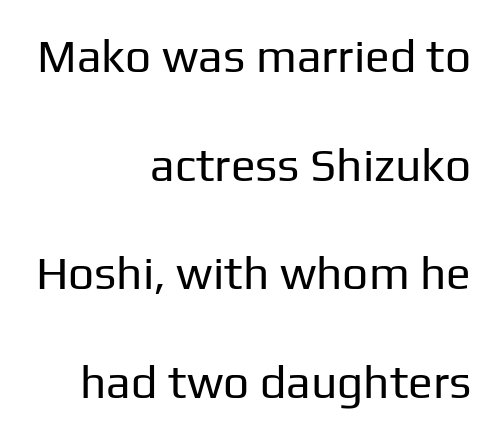
{"serif": "no", "italic": "no", "bold": "no", "weight": "regular", "width": "normal", "stroke_contrast": "low", "x_height": "medium", "monospaced": "no", "underline": "no", "align": "right", "line_spacing": "loose", "line_spacing_ratio": 2.36, "letter_spacing": "normal", "letter_spacing_em": 0.0, "glyph_px": 46}
